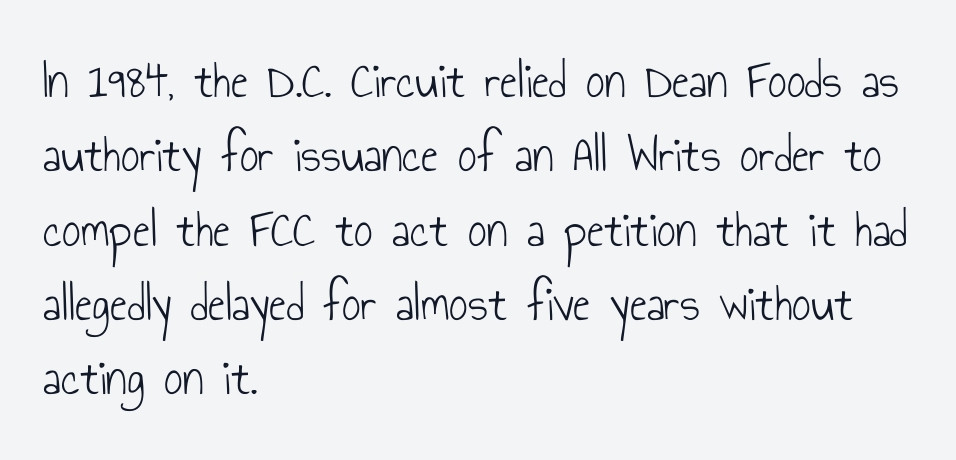
Q: Is the text bold? A: No.
Q: Is the text italic (slanted)? A: No, it is upright.
Q: Is the typeface a serif or a sans-serif typeface? A: Sans-serif.
Q: Is the text underlined? A: No.
Q: How is the paragraph aligned? A: Left-aligned.
Q: Is the spacing between letters normal or unusually wide? A: Normal.
Q: Is the spacing between lines tight, normal or loose? A: Normal.
Q: Width (condensed, normal, or wide)? A: Condensed.
Q: Stroke contrast? A: Low.
Q: x-height? A: Small.
Q: Monospaced? A: No.
